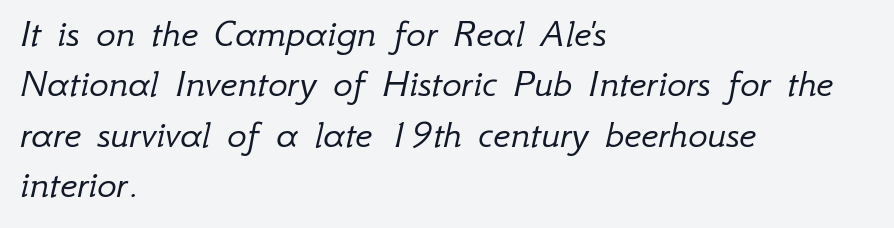
These lines were composed using italics. The tracking reads as untouched default to a designer's eye. This sample is left-justified, so line endings fall wherever the words run out. Note the varied advance widths — an 'i' is clearly narrower than an 'm'. Descenders hang freely into open space. The weight would be labelled regular, book, light, or lighter still.
